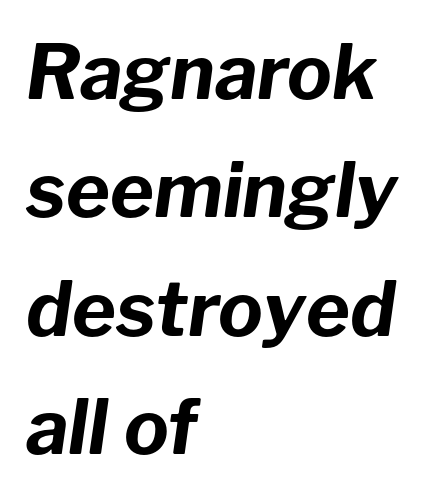
{"italic": "yes", "lean": "right", "slant_degrees": 8, "bold": "yes", "weight": "bold", "width": "normal", "stroke_contrast": "low", "x_height": "medium", "monospaced": "no", "underline": "no", "align": "left", "line_spacing": "normal", "line_spacing_ratio": 1.58, "letter_spacing": "normal", "letter_spacing_em": 0.0, "glyph_px": 75}
